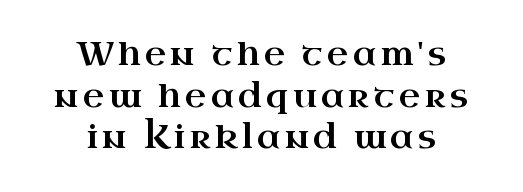
{"serif": "yes", "italic": "no", "width": "wide", "stroke_contrast": "high", "x_height": "small", "monospaced": "no", "underline": "no", "align": "center", "line_spacing": "normal", "line_spacing_ratio": 1.26, "glyph_px": 33}
